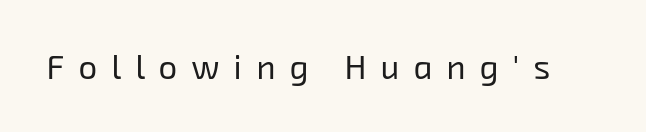
Q: Is the text bold? A: No.
Q: Is the typeface a serif or a sans-serif typeface? A: Sans-serif.
Q: Is the text underlined? A: No.
Q: Is the spacing between letters normal or unusually wide? A: Unusually wide.
Q: Width (condensed, normal, or wide)? A: Normal.
Q: Stroke contrast? A: Low.
Q: x-height? A: Medium.
Q: Monospaced? A: No.
